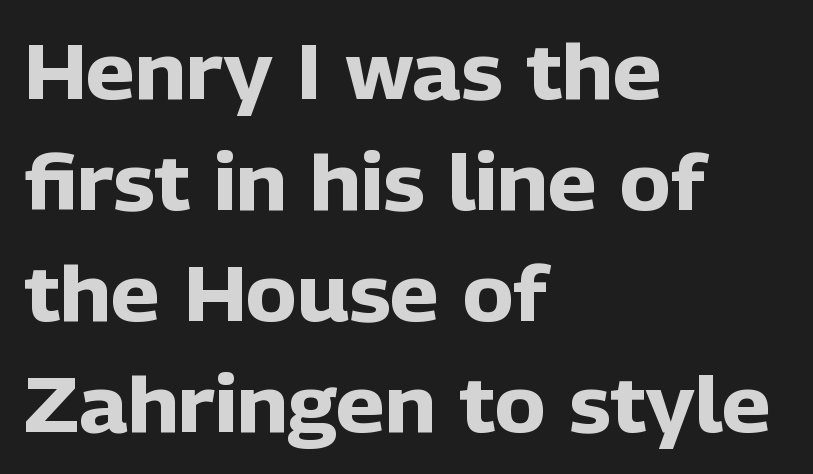
{"serif": "no", "italic": "no", "bold": "yes", "weight": "heavy", "width": "normal", "stroke_contrast": "low", "x_height": "medium", "monospaced": "no", "underline": "no", "align": "left", "line_spacing": "normal", "line_spacing_ratio": 1.44, "letter_spacing": "normal", "letter_spacing_em": 0.0, "glyph_px": 77}
